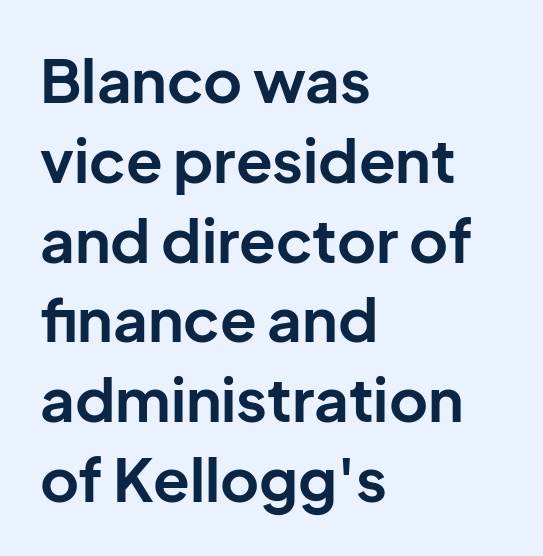
The image shows 60 px bold sans-serif type, upright; set left-aligned, normal line spacing (1.33x), normal letter spacing, not underlined; low stroke contrast and a medium x-height.
